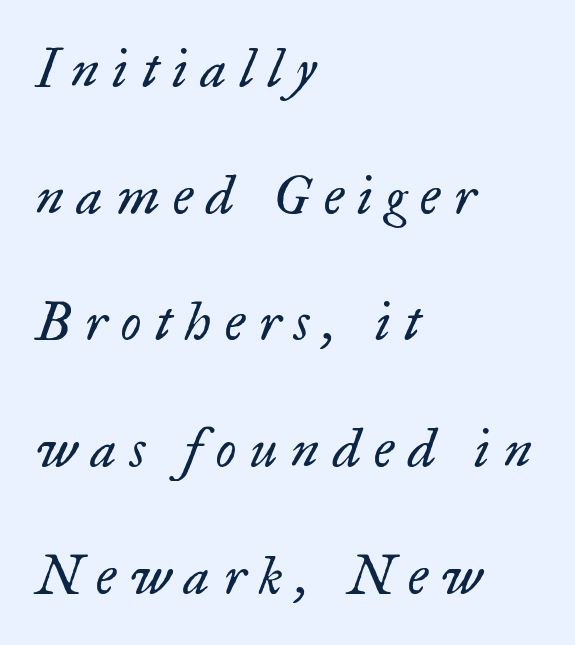
The rendering uses natural spacing where letterforms have individual widths. Examine the stroke ends and you'll spot serifs. Does the leading feel generous? Absolutely, it's lavish. The line texture is sparse and dotted thanks to wide tracking. Check under the words: just untouched page. Bold? No — there's no thickening of the strokes.
